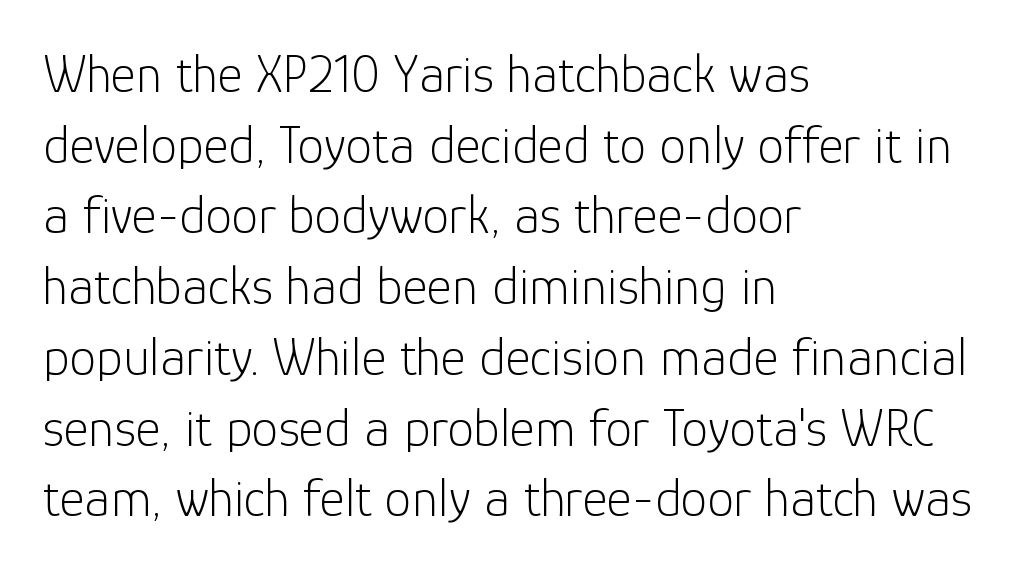
Is the letter spacing exaggerated? No — it looks like the ordinary default. Nothing heavy about these letters — not bold at all. The glyphs in this specimen are sans serif. A normal amount of white space separates one row of letters from the next.
